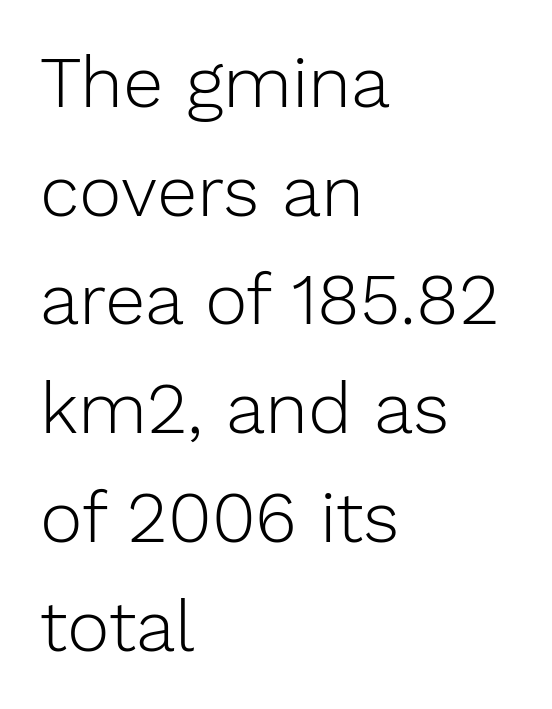
{"serif": "no", "italic": "no", "bold": "no", "weight": "light", "width": "normal", "stroke_contrast": "low", "x_height": "medium", "monospaced": "no", "underline": "no", "align": "left", "line_spacing": "normal", "line_spacing_ratio": 1.51, "letter_spacing": "normal", "letter_spacing_em": 0.0, "glyph_px": 72}
